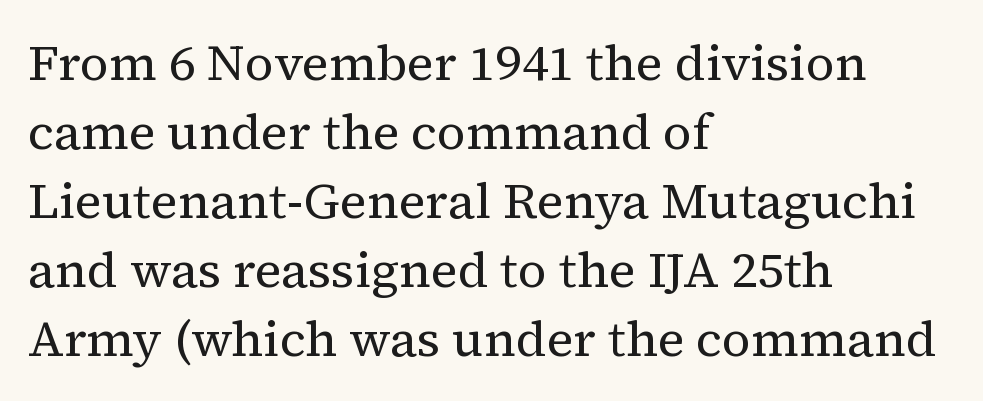
The image shows 50 px regular-weight serif type, upright; set left-aligned, normal line spacing (1.38x), normal letter spacing, not underlined; medium stroke contrast and a medium x-height.
